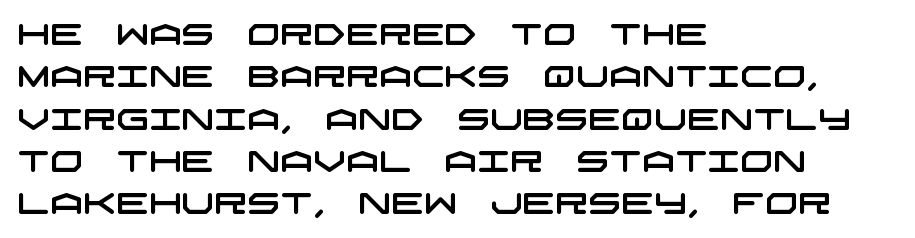
The image shows 29 px wide sans-serif type; set left-aligned, normal line spacing (1.46x), normal letter spacing, not underlined; low stroke contrast and a large x-height.
